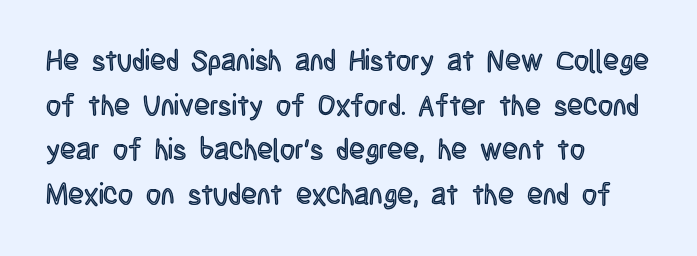
Each letter keeps its own natural width here, so spacing adapts to shape. If you drew a ruler down the left edge, every line would touch it. Rule under the text: the space is simply empty. Normally led — the rows are evenly, conventionally spaced. Posture: straight, roman, zero tilt.
